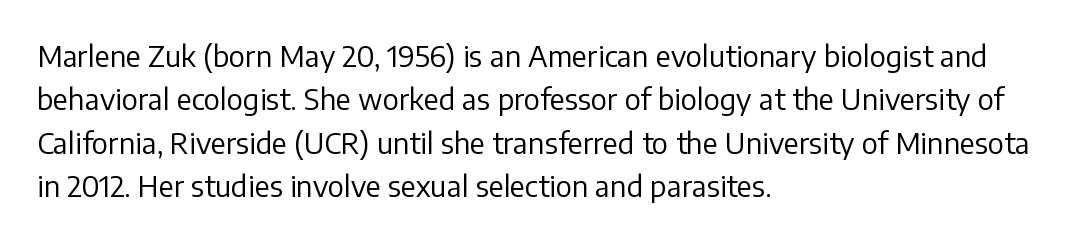
{"serif": "no", "italic": "no", "bold": "no", "weight": "regular", "width": "normal", "stroke_contrast": "low", "x_height": "medium", "monospaced": "no", "underline": "no", "align": "left", "line_spacing": "normal", "line_spacing_ratio": 1.5, "letter_spacing": "normal", "letter_spacing_em": 0.0, "glyph_px": 29}
